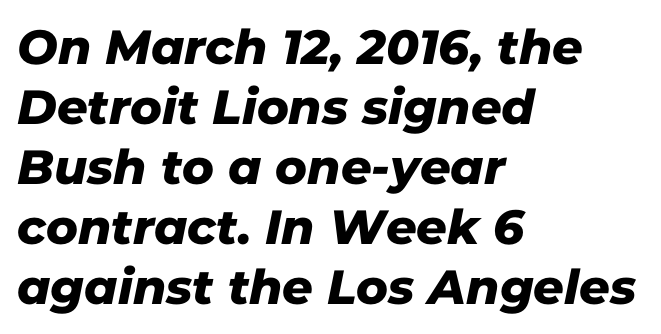
The image shows 48 px sans-serif type; set left-aligned, normal line spacing (1.25x), normal letter spacing, not underlined; low stroke contrast and a medium x-height.
